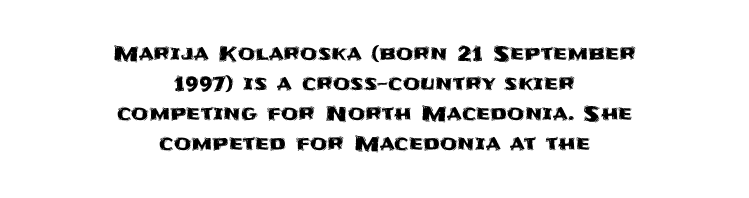
The zone under the glyphs is completely vacant. Compared with a flush-left layout, this one balances lines on the center instead. The vertical gap from one line to the next is medium. What stands out about the letter spacing? Nothing — it is the standard amount. Style check: upright.
